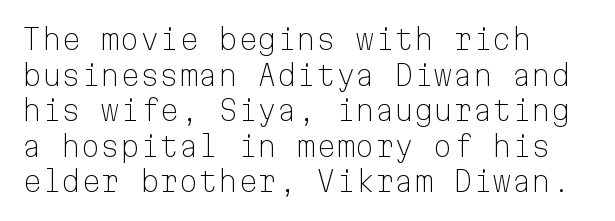
Q: Is the text bold? A: No.
Q: Is the text italic (slanted)? A: No, it is upright.
Q: Is the typeface a serif or a sans-serif typeface? A: Sans-serif.
Q: Is the text underlined? A: No.
Q: How is the paragraph aligned? A: Left-aligned.
Q: Is the spacing between letters normal or unusually wide? A: Normal.
Q: Is the spacing between lines tight, normal or loose? A: Normal.
Q: Width (condensed, normal, or wide)? A: Normal.
Q: Stroke contrast? A: Low.
Q: x-height? A: Medium.
Q: Monospaced? A: Yes.
